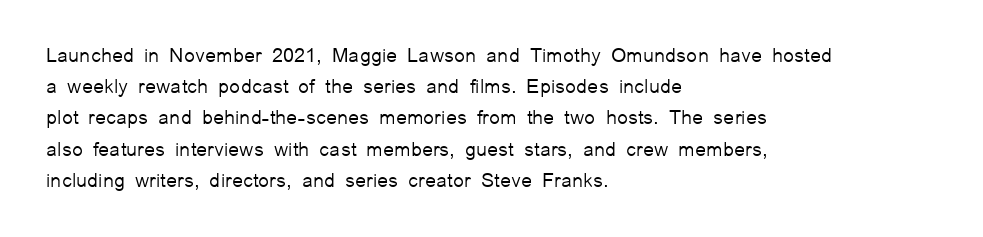
{"italic": "no", "bold": "no", "underline": "no", "align": "left", "line_spacing": "normal", "line_spacing_ratio": 1.56, "letter_spacing": "normal", "letter_spacing_em": 0.0, "glyph_px": 20}
